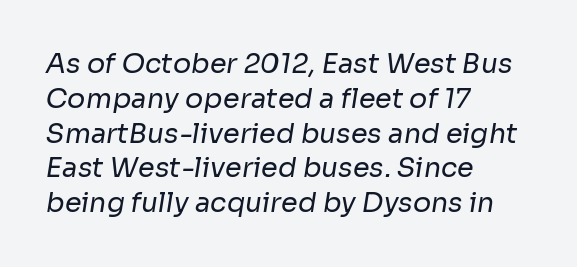
This rendering uses left alignment, leaving the right contour irregular. The cut favours lightness, reaching ordinary text weight at its darkest. Just letters on the line, the space beneath them empty. Inter-character spacing is left at the font's built-in metrics. Normally led — the rows are evenly, conventionally spaced.
